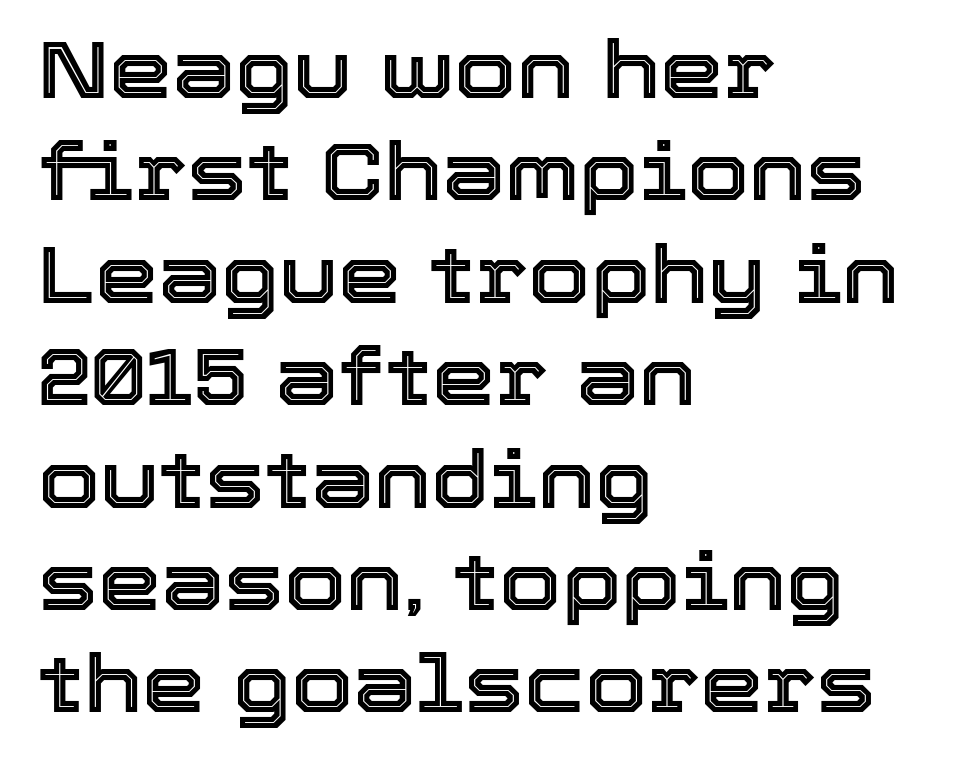
{"italic": "no", "width": "normal", "x_height": "medium", "monospaced": "no", "underline": "no", "align": "left", "line_spacing": "normal", "line_spacing_ratio": 1.28, "letter_spacing": "normal", "letter_spacing_em": 0.0, "glyph_px": 80}
